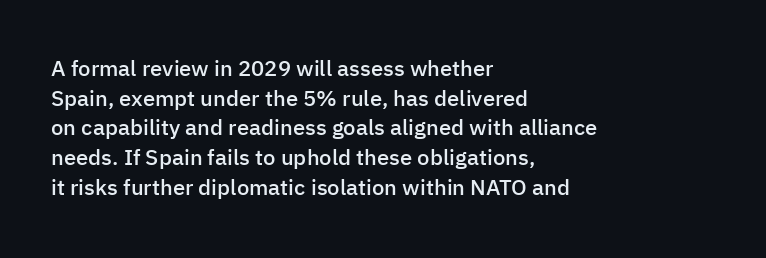
The image shows 22 px text type, upright; set left-aligned, normal line spacing (1.35x), normal letter spacing, not underlined.
